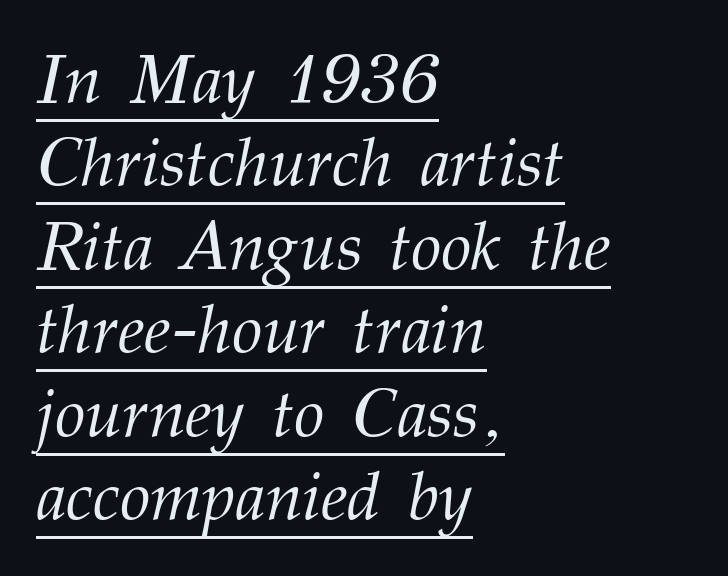
The image shows 69 px light serif type, italic (leaning right); set left-aligned, line spacing 1.21x, normal letter spacing, underlined; medium stroke contrast and a medium x-height.
